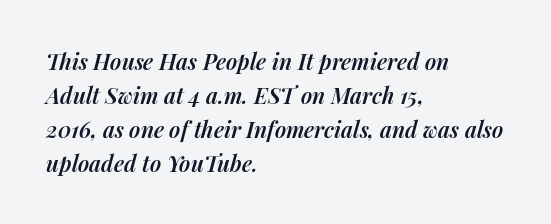
The image shows 22 px text type, italic (leaning right); set left-aligned, normal line spacing (1.54x), normal letter spacing, not underlined.
